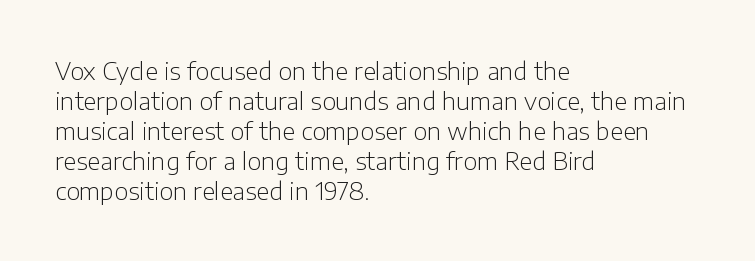
Q: Is the text bold? A: No.
Q: Is the text italic (slanted)? A: No, it is upright.
Q: Is the text underlined? A: No.
Q: How is the paragraph aligned? A: Left-aligned.
Q: Is the spacing between letters normal or unusually wide? A: Normal.
Q: Is the spacing between lines tight, normal or loose? A: Normal.
